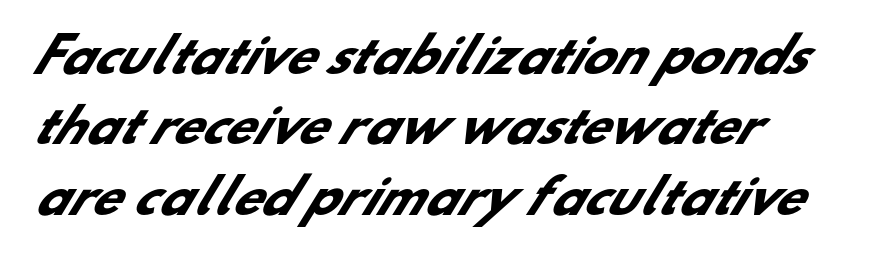
A typesetter would label this face a sans. The space directly below the letters is spotless. Caption: standard tracking, unaltered. Left-aligned paragraph, ragged on the right.
